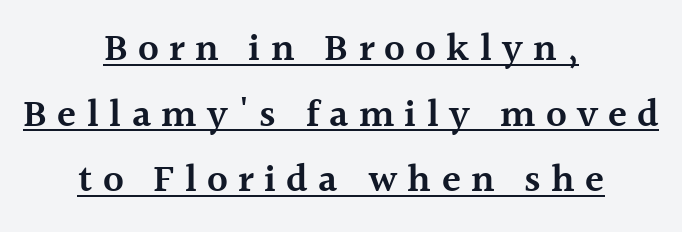
No italicization has been applied; the sample stays upright. Typographic density is moderately raised because the face is semibold. This sample uses expanded letter spacing, leaving extra air between glyphs. Font category for this specimen: serif.
